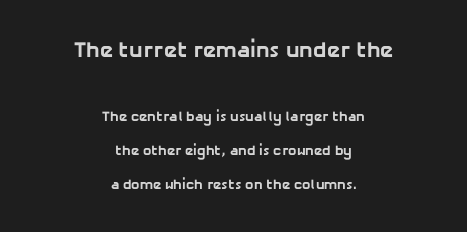
Q: Is the text bold? A: Yes.
Q: Is the text underlined? A: No.
Q: How is the paragraph aligned? A: Centered.
Q: Is the spacing between letters normal or unusually wide? A: Normal.
Q: Is the spacing between lines tight, normal or loose? A: Loose.
Q: Which block of text is set in a larger size, the first (top) or the second (bottom)? A: The first (top) one.
